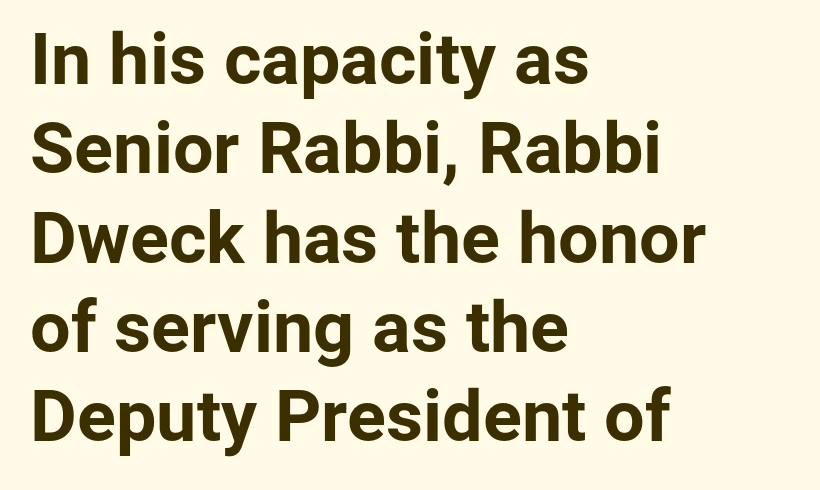
Classification — sans serif. The glyphs have the mass of a bold cut. These lines are rendered in a variable-pitch font. Nobody touched the tracking dial on this one. Left-aligned paragraph, ragged on the right.
